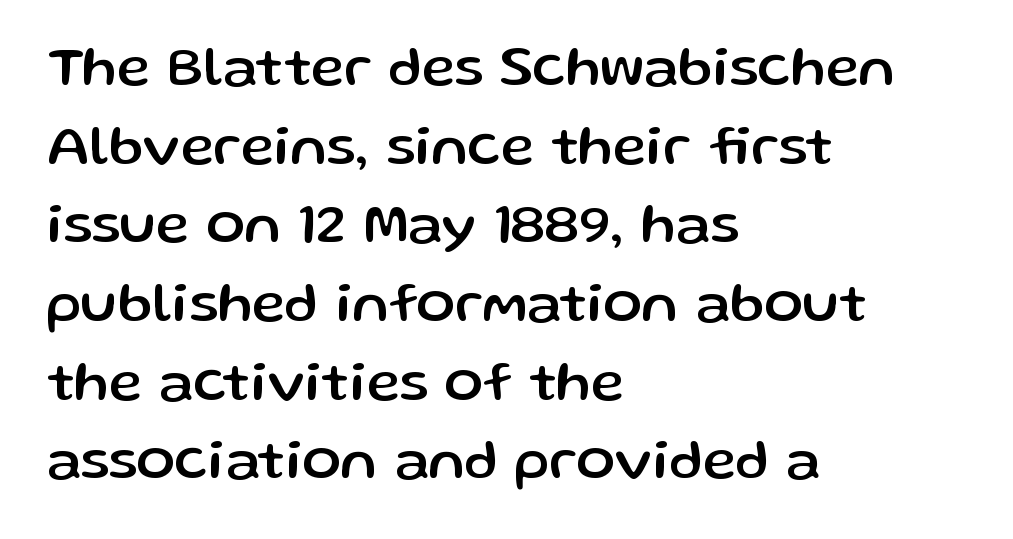
Only glyphs here, with clear space below each row. The line texture is even and compact thanks to regular tracking. A typesetter would call this proportional, since set widths differ per character. The type sits square on the baseline with zero lean.
